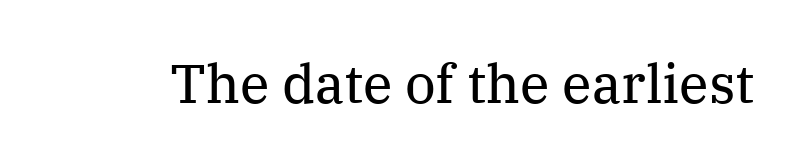
Ink coverage per letter is moderate at most. In terms of posture, this sample is upright. What kind of face is this? One with serifs. Quick note: underline off.
